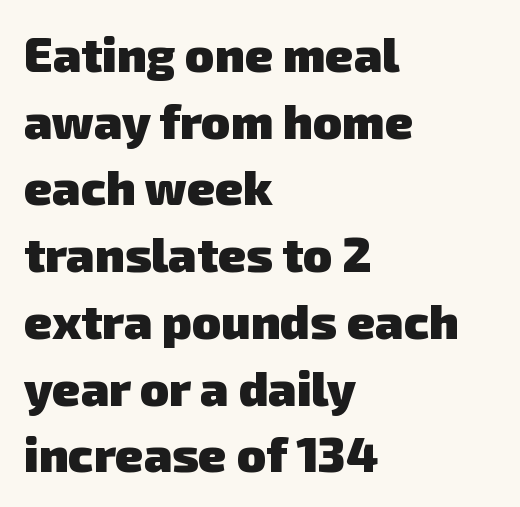
Q: Is the text bold? A: Yes.
Q: Is the typeface a serif or a sans-serif typeface? A: Sans-serif.
Q: Is the text underlined? A: No.
Q: How is the paragraph aligned? A: Left-aligned.
Q: Is the spacing between letters normal or unusually wide? A: Normal.
Q: Is the spacing between lines tight, normal or loose? A: Normal.
Q: Width (condensed, normal, or wide)? A: Normal.
Q: Stroke contrast? A: Low.
Q: x-height? A: Medium.
Q: Monospaced? A: No.
